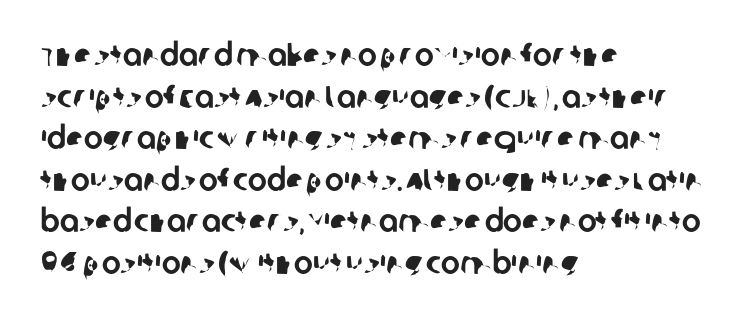
Underline: absent. A typesetter would call this leading conventional body-copy spacing. Tracking here is standard; glyphs follow each other at the usual distance. The type family on display is of the sans-serif kind.
